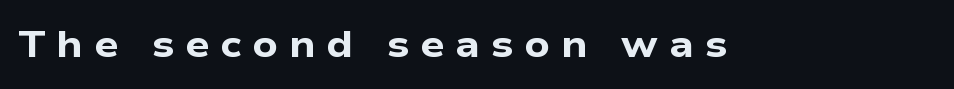
Q: Is the text bold? A: Yes.
Q: Is the typeface a serif or a sans-serif typeface? A: Sans-serif.
Q: Is the text underlined? A: No.
Q: Is the spacing between letters normal or unusually wide? A: Unusually wide.
Q: Width (condensed, normal, or wide)? A: Wide.
Q: Stroke contrast? A: Low.
Q: x-height? A: Medium.
Q: Monospaced? A: No.
